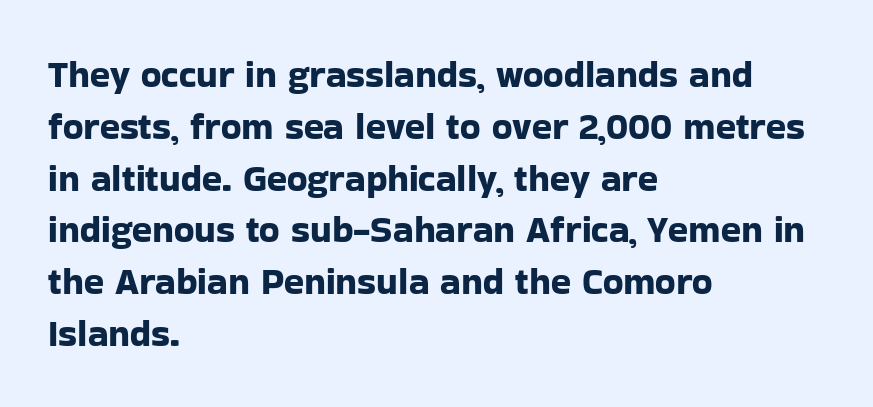
{"serif": "no", "italic": "no", "width": "normal", "stroke_contrast": "low", "x_height": "medium", "monospaced": "no", "underline": "no", "align": "left", "line_spacing": "normal", "line_spacing_ratio": 1.4, "letter_spacing": "normal", "letter_spacing_em": 0.0, "glyph_px": 37}
